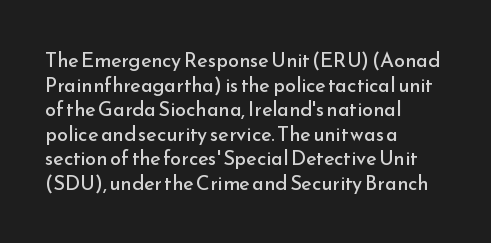
The image shows 20 px text type, upright; set left-aligned, line spacing 1.23x, normal letter spacing, not underlined.
